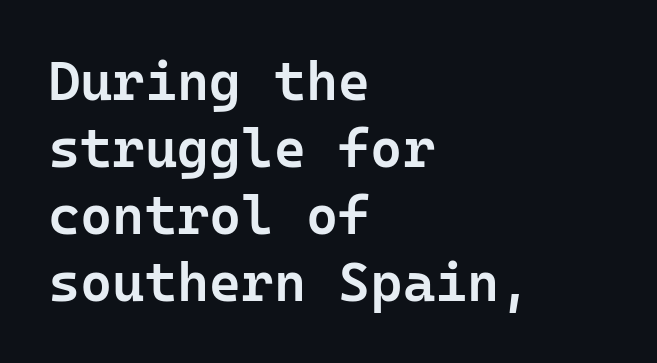
The image shows 55 px semibold sans-serif type, upright; set left-aligned, line spacing 1.22x, normal letter spacing, not underlined; low stroke contrast and a medium x-height.
